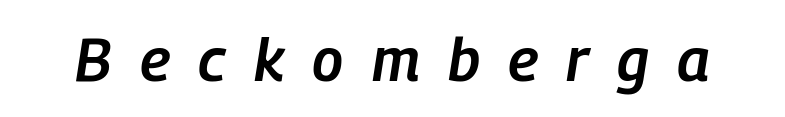
Q: Is the text bold? A: Semi-bold.
Q: Is the text italic (slanted)? A: Yes, it leans right by about 9 degrees.
Q: Is the text underlined? A: No.
Q: Is the spacing between letters normal or unusually wide? A: Unusually wide.
Q: Width (condensed, normal, or wide)? A: Condensed.
Q: Stroke contrast? A: Low.
Q: x-height? A: Medium.
Q: Monospaced? A: No.
